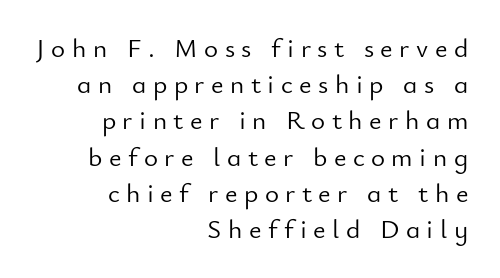
Stroke mass is kept to a normal reading level or below. The ragged edge is on the left, which tells us the setting is flush right. This sample uses expanded letter spacing, leaving extra air between glyphs. The lettering holds an erect, upright posture throughout. The space beneath each line is pristine and unruled. The space between consecutive lines is moderate.
